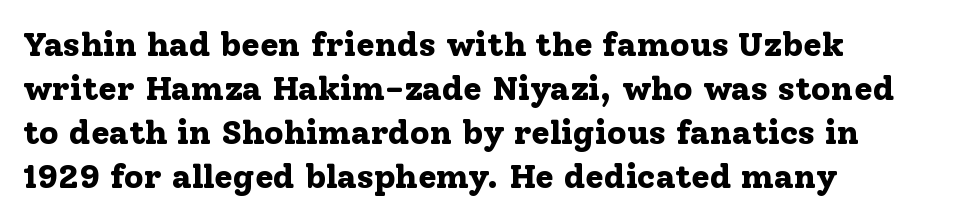
The image shows 34 px bold serif type, upright; set left-aligned, normal line spacing (1.29x), normal letter spacing, not underlined; low stroke contrast and a medium x-height.
